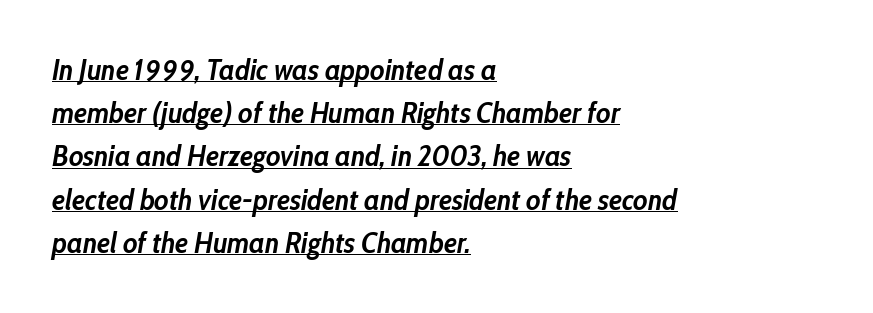
Q: Is the text bold? A: Yes.
Q: Is the text italic (slanted)? A: Yes, it leans right by about 10 degrees.
Q: Is the text underlined? A: Yes.
Q: How is the paragraph aligned? A: Left-aligned.
Q: Is the spacing between letters normal or unusually wide? A: Normal.
Q: Is the spacing between lines tight, normal or loose? A: Normal.
Q: Width (condensed, normal, or wide)? A: Condensed.
Q: Stroke contrast? A: Low.
Q: x-height? A: Medium.
Q: Monospaced? A: No.
